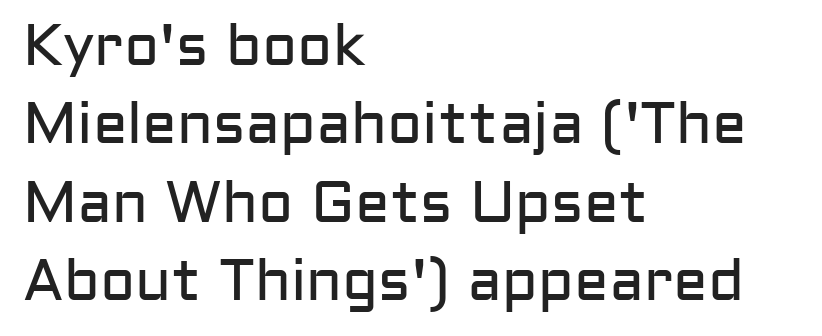
Every stem runs plumb, perpendicular to the baseline. The face used here is proportionally spaced, like ordinary book or web type. The lines sit at an ordinary, default distance from one another. The text block is weighted toward the left margin, trailing off unevenly rightward.
